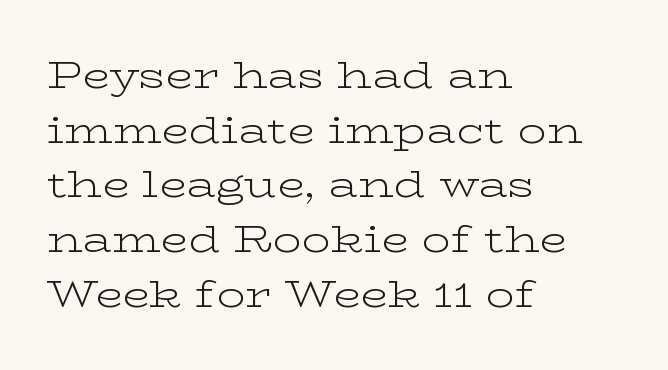
{"serif": "yes", "italic": "no", "bold": "no", "weight": "light", "width": "wide", "stroke_contrast": "low", "x_height": "medium", "monospaced": "no", "underline": "no", "align": "left", "line_spacing": "normal", "line_spacing_ratio": 1.52, "letter_spacing": "normal", "letter_spacing_em": 0.0, "glyph_px": 36}
